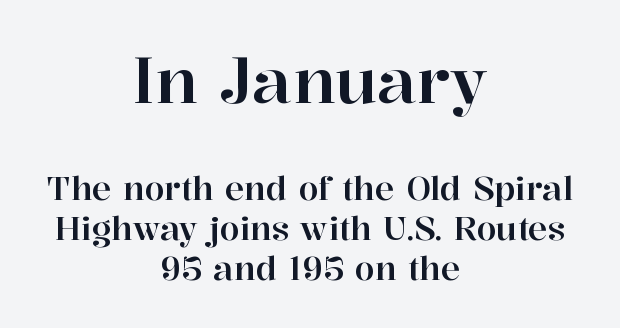
The image shows 63 px serif type, upright; set centered, normal line spacing (1.25x), normal letter spacing, not underlined; the first (top) block is 1.97x larger; high stroke contrast and a medium x-height.
